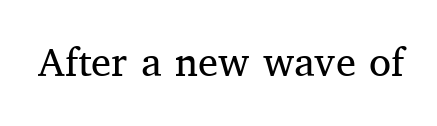
Is this a fixed-width face? No — the glyphs have proportional, varying widths. Is there any slant? The stems are plumb. No extra tracking has been applied to these lines. The characters are drawn with everyday or finer stroke widths. Unlike a clean sans, this face finishes its strokes with serifs. Beneath every word, the page is bare.
